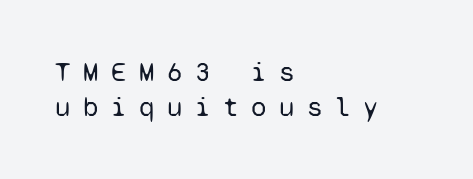
Compared with a typical body face, this is equally light or lighter still. In CSS terms this would be text-align: left. How are the letters spaced? Widely, with obvious added tracking. The space directly below the letters is spotless.
